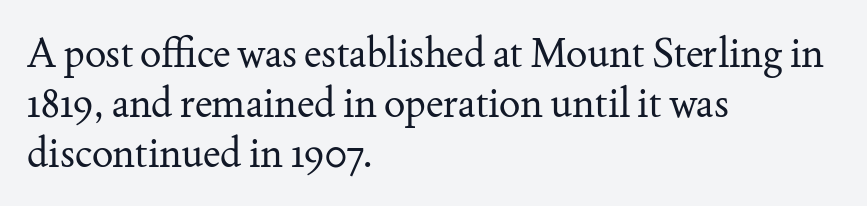
One-word summary of the alignment: left. Does extra space separate the letters? No, they use regular spacing. Bold? No — there's no thickening of the strokes. A typesetter would label this face a serif.
